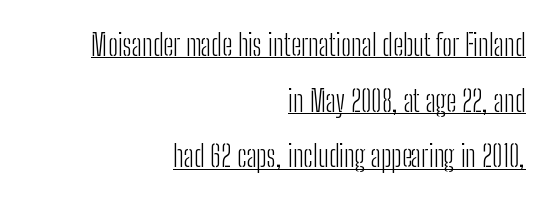
The image shows 29 px light, condensed sans-serif type, upright; set right-aligned, loose line spacing (1.92x), normal letter spacing, underlined; low stroke contrast and a medium x-height.
